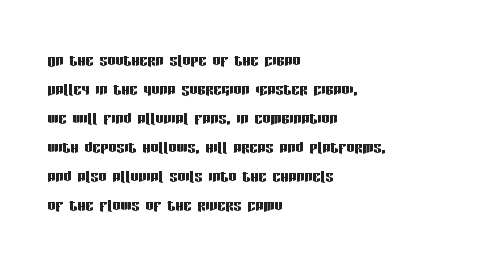
{"italic": "no", "underline": "no", "align": "left", "line_spacing": "normal", "line_spacing_ratio": 1.45, "letter_spacing": "normal", "letter_spacing_em": 0.0, "glyph_px": 20}
